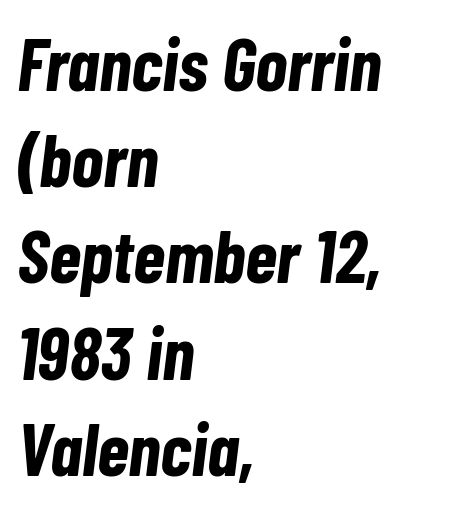
The face used here is proportionally spaced, like ordinary book or web type. The characters look thick and weighty, a clear bold. The gap between lines stays unmarked. Left-aligned paragraph, ragged on the right. The line-height multiplier appears to be the usual default.
